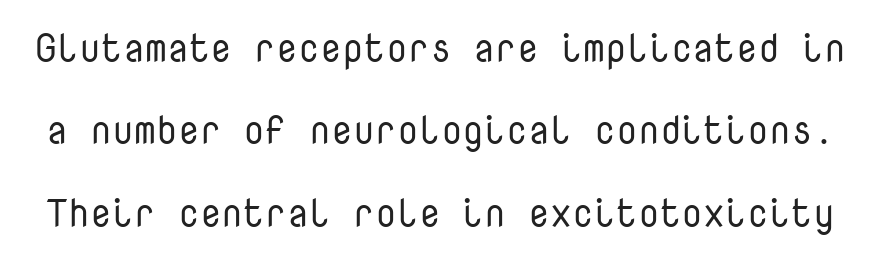
Q: Is the text bold? A: No.
Q: Is the text italic (slanted)? A: No, it is upright.
Q: Is the typeface a serif or a sans-serif typeface? A: Sans-serif.
Q: Is the text underlined? A: No.
Q: Is the spacing between letters normal or unusually wide? A: Normal.
Q: Is the spacing between lines tight, normal or loose? A: Loose.
Q: Width (condensed, normal, or wide)? A: Normal.
Q: Stroke contrast? A: Low.
Q: x-height? A: Medium.
Q: Monospaced? A: Yes.
